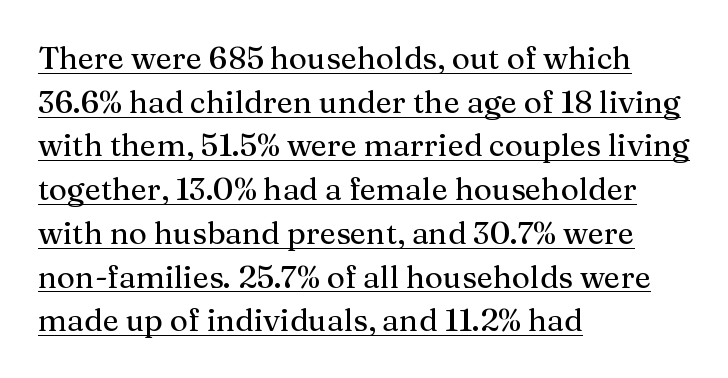
The image shows 31 px serif type, upright; set left-aligned, normal line spacing (1.41x), normal letter spacing, underlined; medium stroke contrast and a medium x-height.
